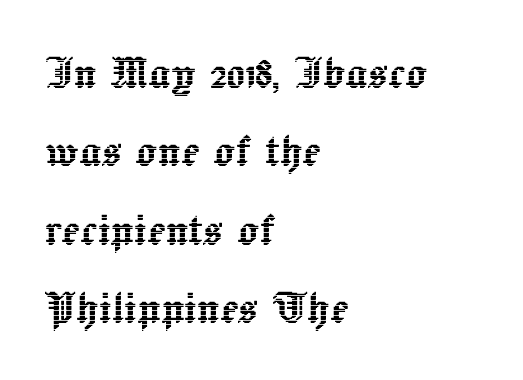
Q: Is the text italic (slanted)? A: No, it is upright.
Q: Is the text underlined? A: No.
Q: How is the paragraph aligned? A: Left-aligned.
Q: Is the spacing between letters normal or unusually wide? A: Normal.
Q: Is the spacing between lines tight, normal or loose? A: Normal.
Q: Width (condensed, normal, or wide)? A: Normal.
Q: x-height? A: Medium.
Q: Monospaced? A: No.
